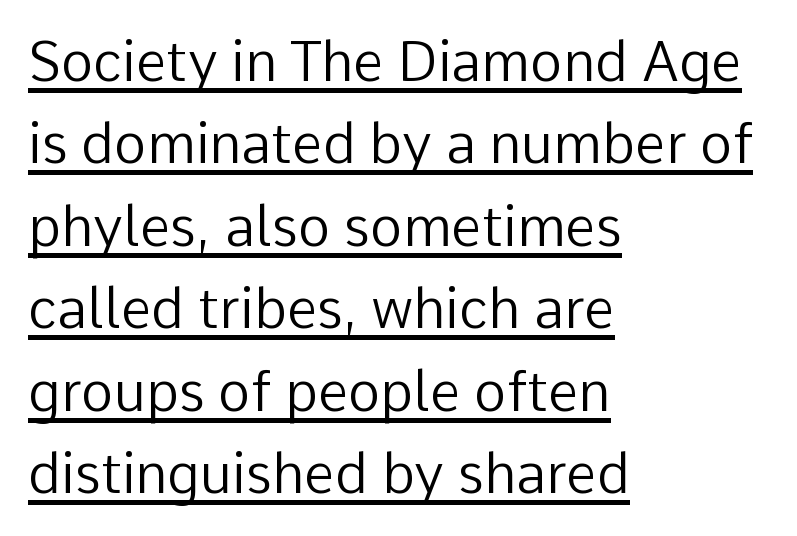
The rendering anchors every line to the left-hand side. Characters remain perfectly vertical along every line. No chunkiness to these letters — they're not bold. What kind of face is this? One without serifs — a sans.
